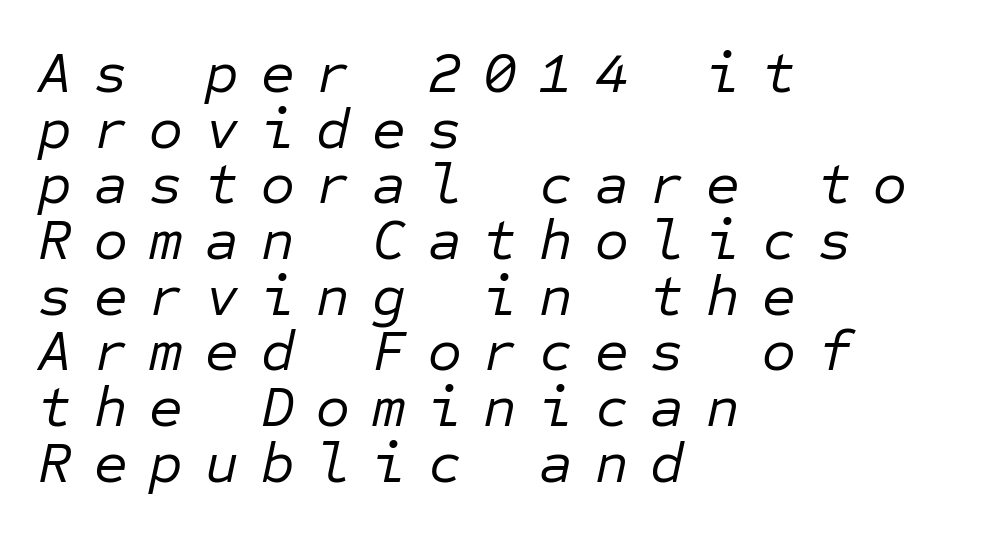
Q: Is the text bold? A: No.
Q: Is the text italic (slanted)? A: Yes, it leans right by about 12 degrees.
Q: Is the text underlined? A: No.
Q: How is the paragraph aligned? A: Left-aligned.
Q: Is the spacing between letters normal or unusually wide? A: Unusually wide.
Q: Is the spacing between lines tight, normal or loose? A: Tight.
Q: Width (condensed, normal, or wide)? A: Normal.
Q: Stroke contrast? A: Low.
Q: x-height? A: Medium.
Q: Monospaced? A: Yes.
